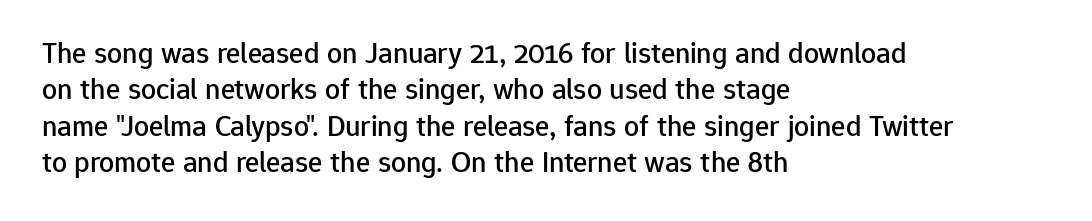
{"serif": "no", "italic": "no", "width": "normal", "stroke_contrast": "low", "x_height": "medium", "monospaced": "no", "underline": "no", "align": "left", "line_spacing_ratio": 1.21, "letter_spacing": "normal", "letter_spacing_em": 0.0, "glyph_px": 30}
